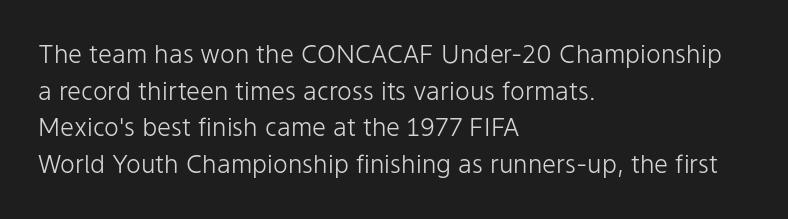
Weight: in the light-to-regular range. In CSS terms this would be text-align: left. The letters stand straight up with perfectly vertical stems. Each new line begins a customary step beneath the previous one. Characters follow at the spacing the type designer built in.
